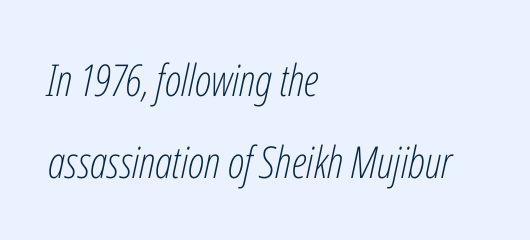
{"italic": "yes", "lean": "right", "slant_degrees": 12, "bold": "no", "weight": "light", "width": "condensed", "stroke_contrast": "low", "x_height": "medium", "monospaced": "no", "underline": "no", "align": "left", "line_spacing_ratio": 1.87, "letter_spacing": "normal", "letter_spacing_em": 0.0, "glyph_px": 44}
